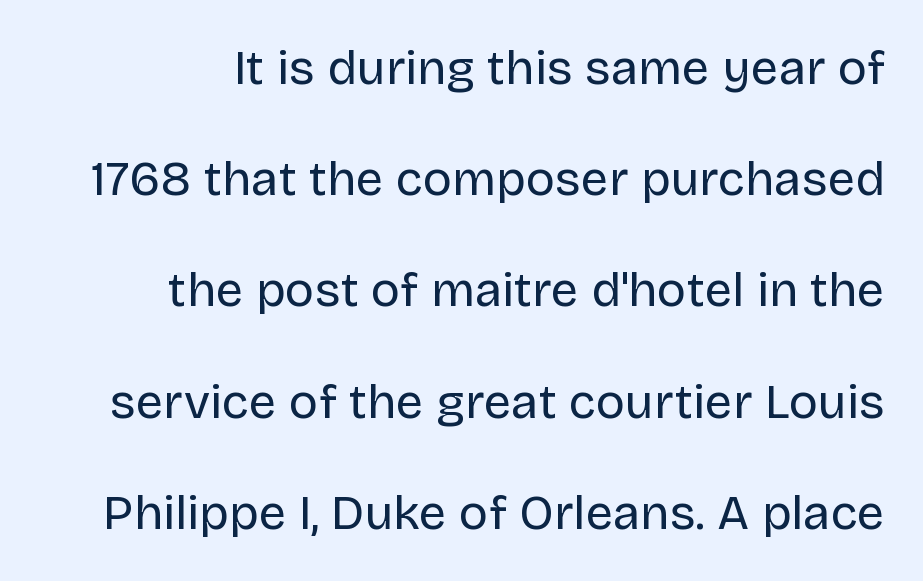
Each line ends at the same right margin while the left side varies. Each letter keeps its own natural width here, so spacing adapts to shape. Stroke terminals: plain, sans-serif. Bare-footed words on every line. The letterforms sit at book weight or below. If you drew a line through each stem, it would be perfectly vertical.
